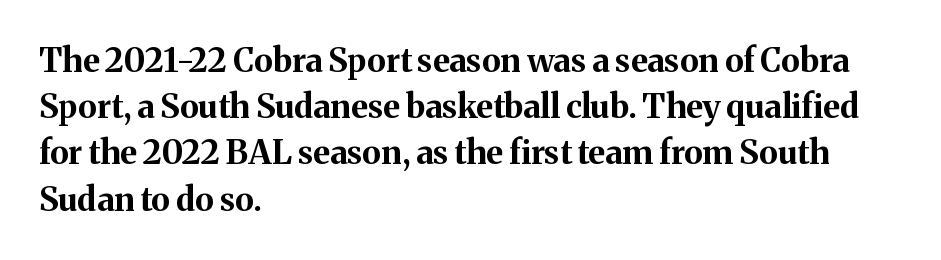
Think of a printed novel: that variable character pitch is what you see here. Little horizontal feet cap the strokes, marking this as serif type. Does extra space separate the letters? No, they use regular spacing. Characters remain perfectly vertical along every line.
